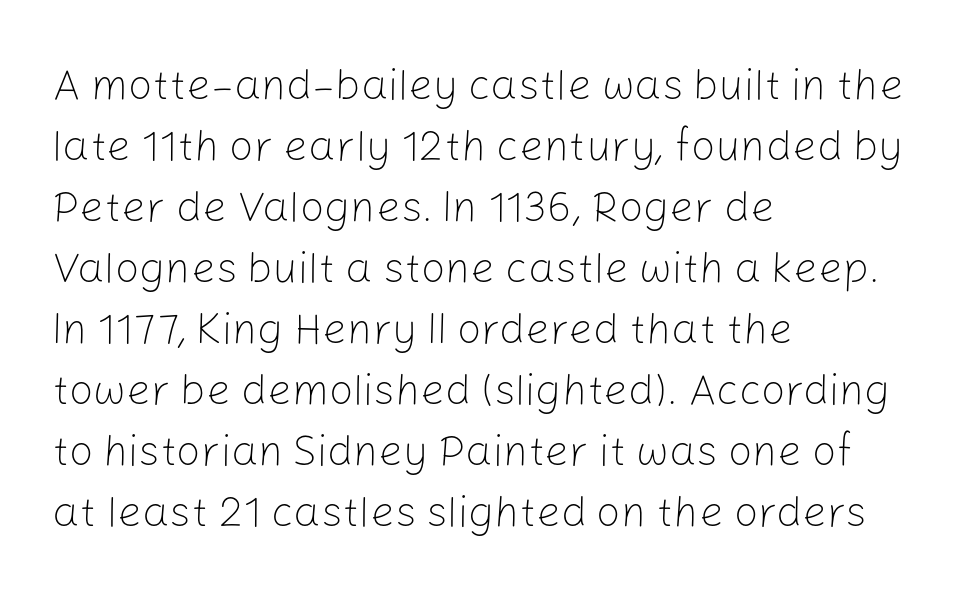
The image shows 43 px light sans-serif type, upright; set left-aligned, normal line spacing (1.42x), normal letter spacing, not underlined; low stroke contrast and a medium x-height.
